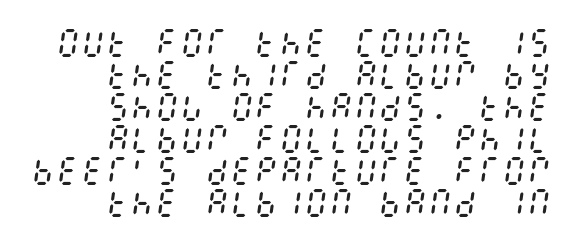
Quick note: interline space is minimal. The tracking reads as untouched default to a designer's eye. Observe the lean: these are italic letterforms. The space beneath each line is pristine and unruled. Stems here are at most as thick as an everyday book face.
